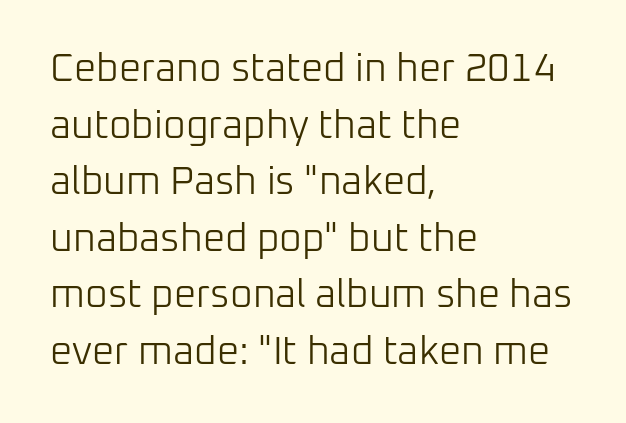
The image shows 39 px light sans-serif type, upright; set left-aligned, normal line spacing (1.45x), normal letter spacing, not underlined; low stroke contrast and a medium x-height.
